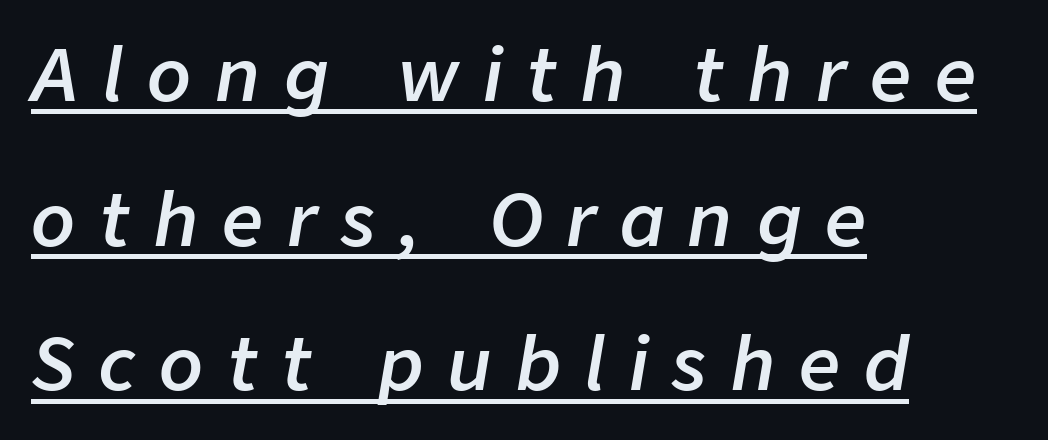
Q: Is the text bold? A: Semi-bold.
Q: Is the text italic (slanted)? A: Yes, it leans right by about 9 degrees.
Q: Is the text underlined? A: Yes.
Q: How is the paragraph aligned? A: Left-aligned.
Q: Is the spacing between letters normal or unusually wide? A: Unusually wide.
Q: Is the spacing between lines tight, normal or loose? A: Loose.
Q: Width (condensed, normal, or wide)? A: Normal.
Q: Stroke contrast? A: Low.
Q: x-height? A: Medium.
Q: Monospaced? A: No.
